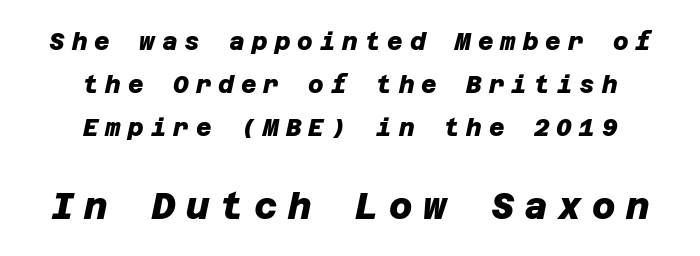
{"serif": "no", "bold": "yes", "weight": "heavy", "width": "normal", "stroke_contrast": "low", "x_height": "large", "underline": "no", "align": "center", "line_spacing_ratio": 1.8, "letter_spacing": "wide", "letter_spacing_em": 0.29, "larger_block": "second", "size_ratio": 1.5, "glyph_px": 36}
